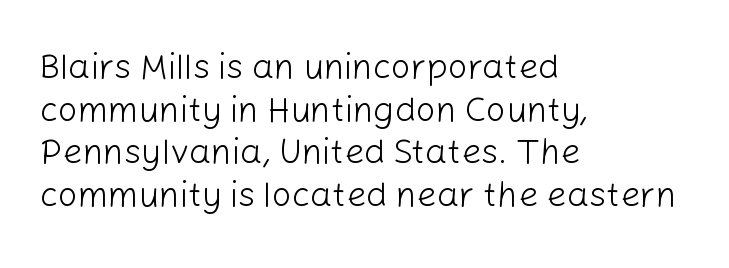
Visually the block forms a straight wall on the left and a jagged coastline on the right. The passage shown is typed in a proportional face where columns would drift. The strip under each line holds only bare page. The characters are drawn with everyday or finer stroke widths. The typography opts for an upright posture over an oblique one.
